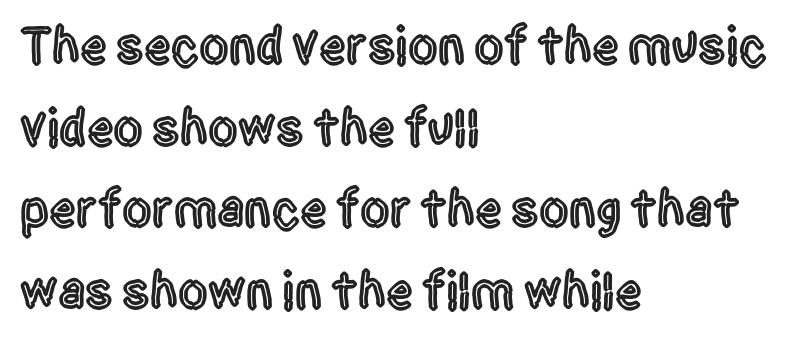
The image shows 53 px condensed sans-serif type, upright; set left-aligned, normal line spacing (1.54x), normal letter spacing, not underlined; a large x-height.
